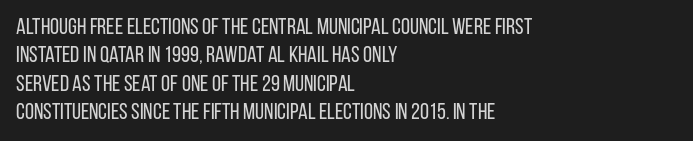
The image shows 23 px text type, upright; set left-aligned, line spacing 1.23x, normal letter spacing, not underlined.
